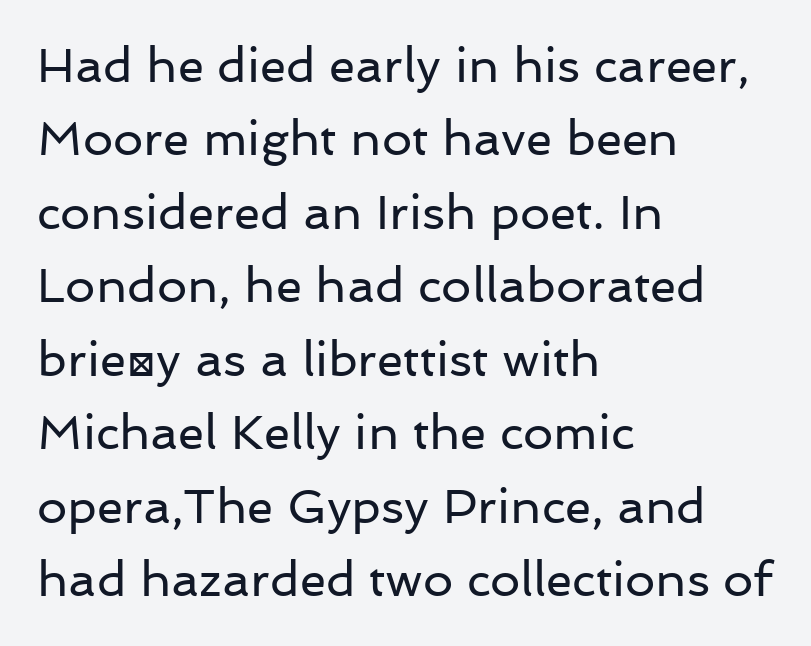
The image shows 48 px regular-weight sans-serif type, upright; set left-aligned, normal line spacing (1.53x), normal letter spacing, not underlined; low stroke contrast and a medium x-height.
